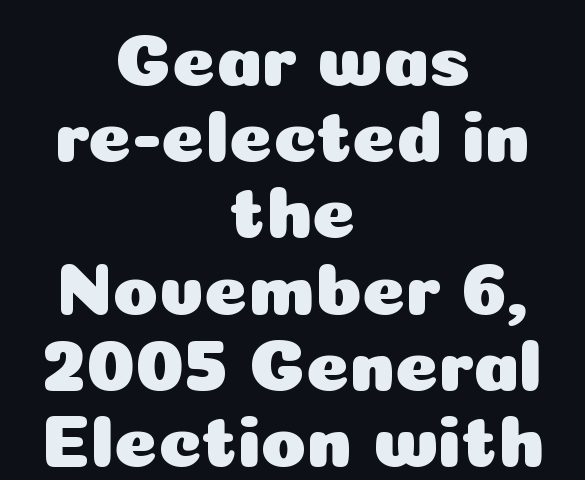
The image shows 74 px sans-serif type, upright; set centered, tight line spacing (1.03x), normal letter spacing, not underlined; low stroke contrast and a medium x-height.
